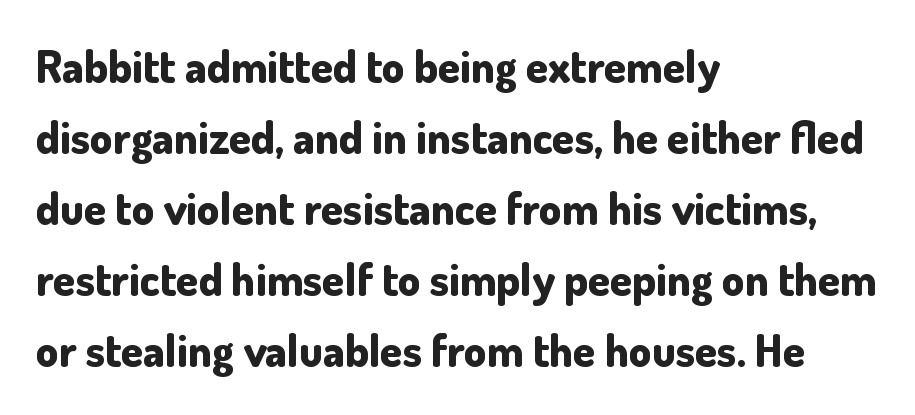
{"serif": "no", "italic": "no", "bold": "yes", "weight": "bold", "width": "normal", "stroke_contrast": "low", "x_height": "small", "monospaced": "no", "underline": "no", "align": "left", "line_spacing": "normal", "line_spacing_ratio": 1.58, "letter_spacing": "normal", "letter_spacing_em": 0.0, "glyph_px": 45}
